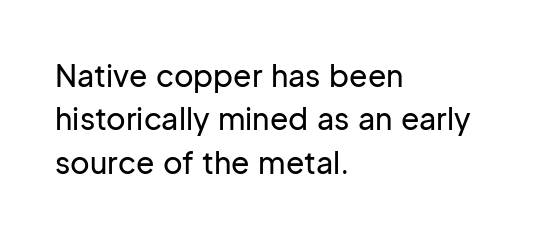
Looks like regular typesetting: each glyph gets only the width it needs. Clear beneath every line of the passage. This sample uses a sans-serif face. The leading is moderate, giving the passage an even texture. Tracking value appears to be zero — textbook default spacing.
